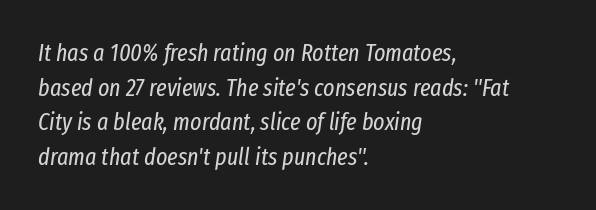
There's an unmistakable incline to the writing here. No word sits above an underline. Nothing unusual about the tracking: characters are spaced as the font intends. One glance says typical: line gaps are just what's usual. The typeface has the unassuming heft of standard copy or less.
